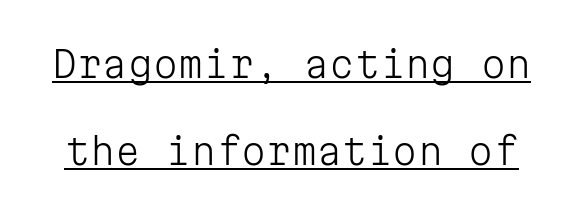
The image shows 36 px light sans-serif type, upright, monospaced; set loose line spacing (2.41x), normal letter spacing, underlined; low stroke contrast and a medium x-height.
